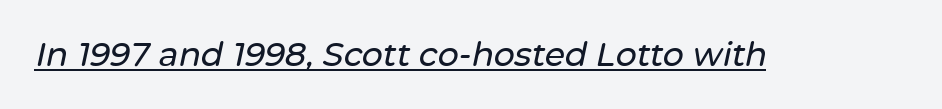
{"italic": "yes", "lean": "right", "slant_degrees": 12, "width": "normal", "stroke_contrast": "low", "x_height": "medium", "monospaced": "no", "underline": "yes", "letter_spacing": "normal", "letter_spacing_em": 0.0, "glyph_px": 33}
